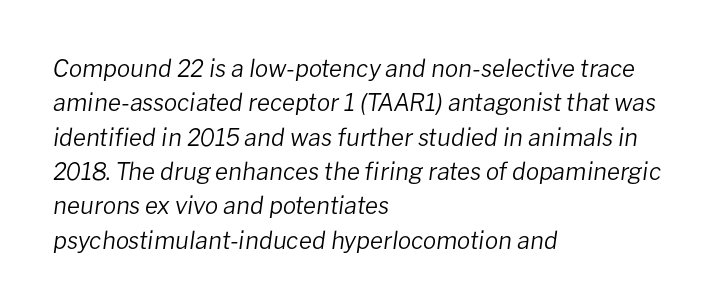
The image shows 24 px text type, italic (leaning right); set left-aligned, normal line spacing (1.43x), normal letter spacing, not underlined.
